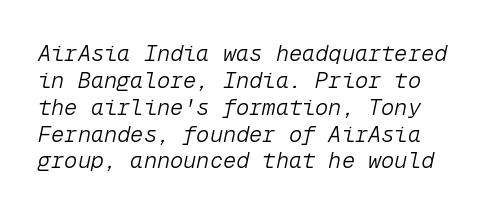
The image shows 22 px text type, italic (leaning right); set line spacing 1.22x, normal letter spacing, not underlined.
